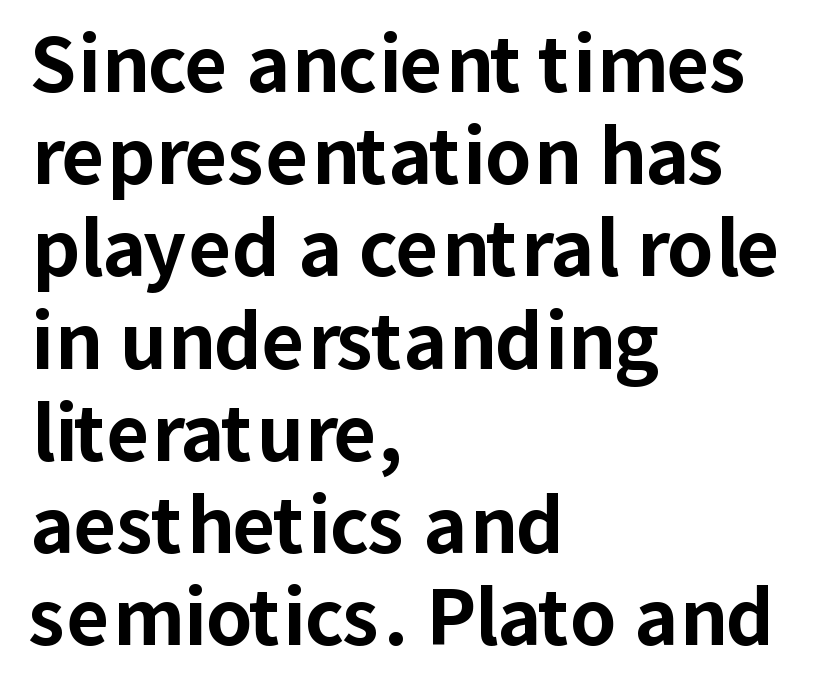
The image shows 75 px bold sans-serif type, upright; set left-aligned, line spacing 1.23x, normal letter spacing, not underlined; low stroke contrast and a medium x-height.
